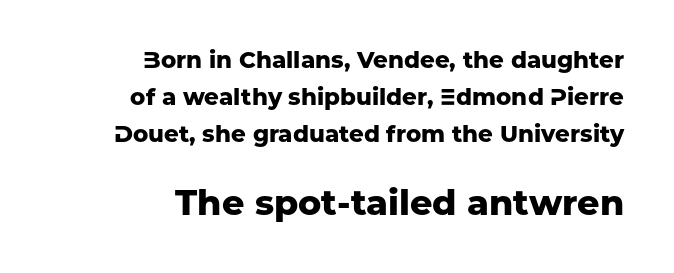
{"serif": "no", "italic": "no", "bold": "yes", "weight": "heavy", "width": "normal", "stroke_contrast": "low", "x_height": "medium", "monospaced": "no", "underline": "no", "align": "right", "line_spacing": "normal", "line_spacing_ratio": 1.61, "letter_spacing": "normal", "letter_spacing_em": 0.0, "larger_block": "second", "size_ratio": 1.52, "glyph_px": 35}
